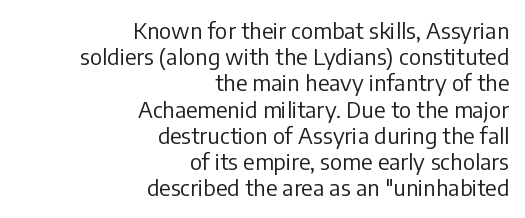
Q: Is the text bold? A: No.
Q: Is the text italic (slanted)? A: No, it is upright.
Q: Is the text underlined? A: No.
Q: How is the paragraph aligned? A: Right-aligned.
Q: Is the spacing between letters normal or unusually wide? A: Normal.
